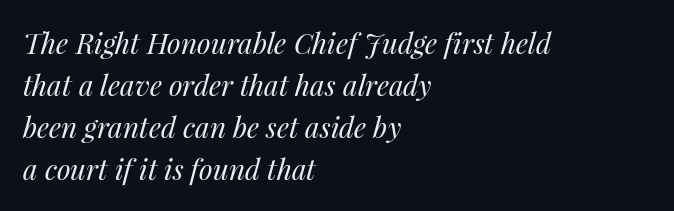
{"italic": "yes", "lean": "right", "slant_degrees": 14, "bold": "no", "weight": "regular", "width": "normal", "stroke_contrast": "medium", "x_height": "medium", "monospaced": "no", "underline": "no", "align": "left", "line_spacing": "normal", "line_spacing_ratio": 1.5, "letter_spacing": "normal", "letter_spacing_em": 0.0, "glyph_px": 28}
